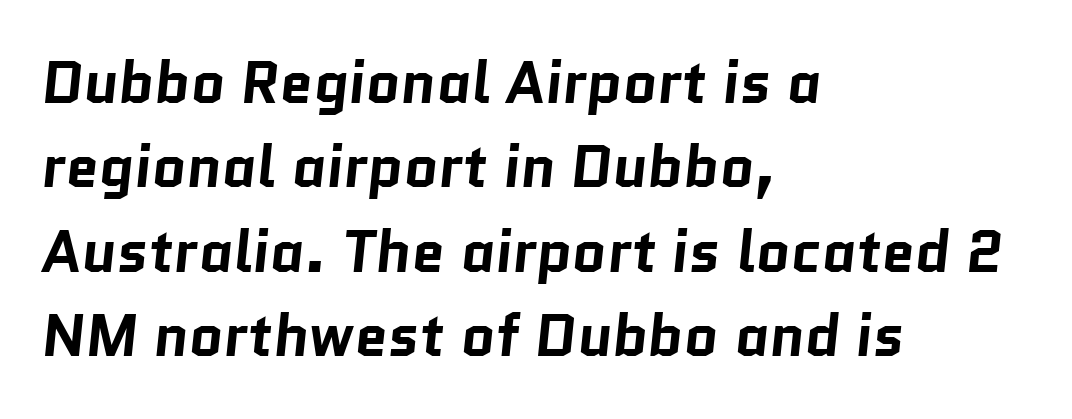
{"serif": "no", "bold": "yes", "weight": "bold", "width": "normal", "stroke_contrast": "low", "x_height": "medium", "monospaced": "no", "underline": "no", "align": "left", "line_spacing": "normal", "line_spacing_ratio": 1.43, "letter_spacing": "normal", "letter_spacing_em": 0.0, "glyph_px": 59}
